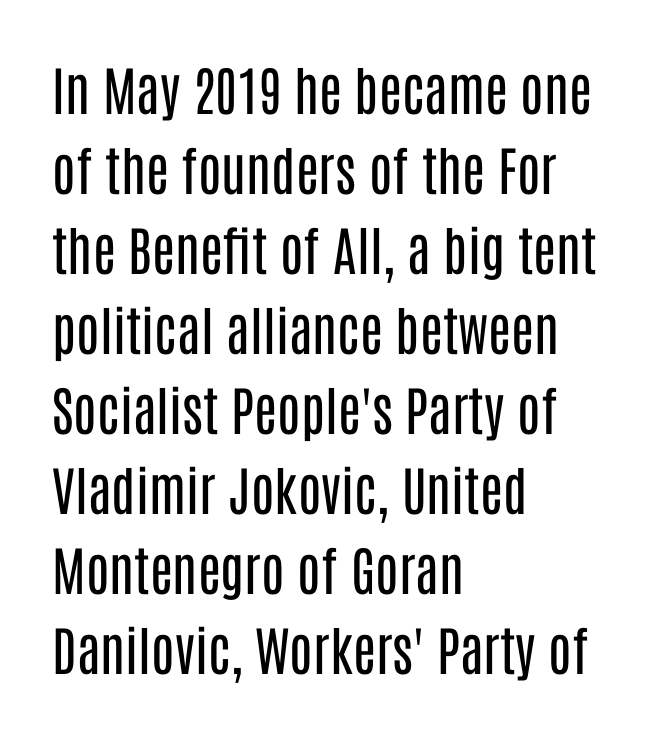
{"serif": "no", "italic": "no", "bold": "no", "weight": "regular", "width": "condensed", "stroke_contrast": "low", "x_height": "large", "monospaced": "no", "underline": "no", "align": "left", "line_spacing": "normal", "line_spacing_ratio": 1.51, "letter_spacing": "normal", "letter_spacing_em": 0.0, "glyph_px": 53}
